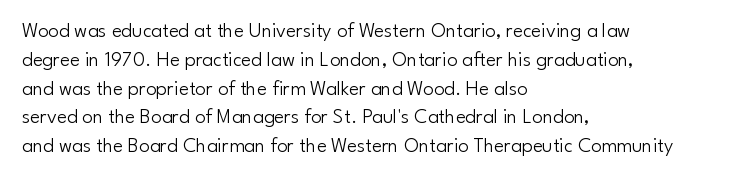
Each new line begins a customary step beneath the previous one. Stems here are at most as thick as an everyday book face. Words appear dense and cohesive because spacing is normal. Descenders hang freely into open space. The axis of the letterforms is exactly vertical.
